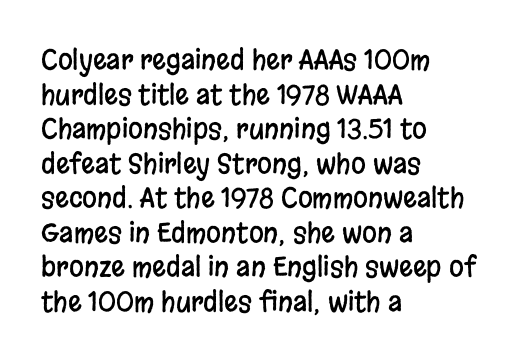
{"italic": "no", "underline": "no", "align": "left", "line_spacing": "normal", "line_spacing_ratio": 1.28, "letter_spacing": "normal", "letter_spacing_em": 0.0, "glyph_px": 27}
